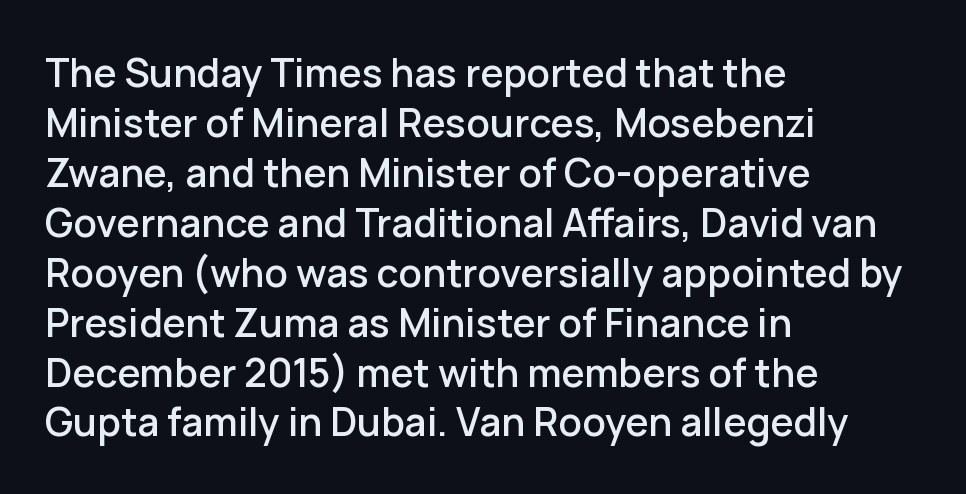
I'd call this a sans setting — the letters go barefoot. Students, note that the glyphs here touch the page at normal intervals. The block of text has a typical density, with ordinary space between rows. Do the letters lean? They stand straight. A student would call this left alignment; a typographer would say flush left, rag right.
